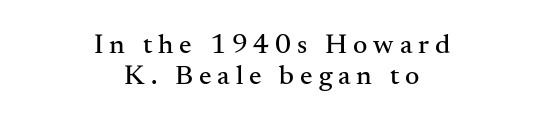
{"serif": "yes", "italic": "no", "width": "normal", "stroke_contrast": "medium", "x_height": "small", "monospaced": "no", "underline": "no", "align": "center", "line_spacing": "tight", "line_spacing_ratio": 1.09, "letter_spacing": "wide", "letter_spacing_em": 0.21, "glyph_px": 28}
